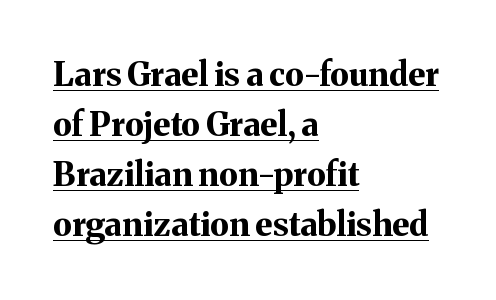
{"serif": "yes", "italic": "no", "bold": "yes", "weight": "bold", "width": "normal", "stroke_contrast": "medium", "x_height": "medium", "monospaced": "no", "underline": "yes", "align": "left", "line_spacing": "normal", "line_spacing_ratio": 1.52, "letter_spacing": "normal", "letter_spacing_em": 0.0, "glyph_px": 33}
